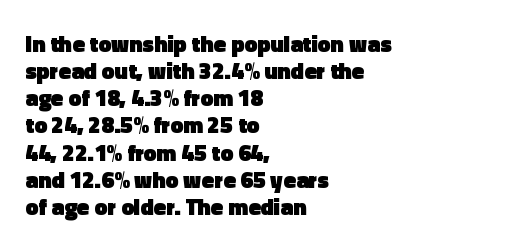
The image shows 23 px bold type, upright; set left-aligned, line spacing 1.18x, normal letter spacing, not underlined.
